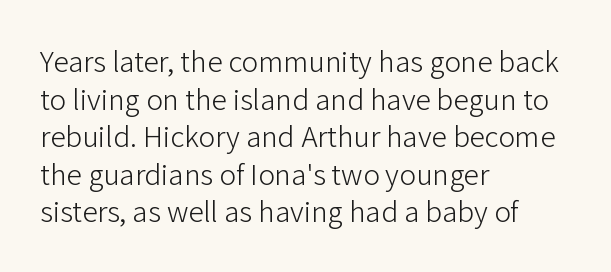
Character widths vary here, with narrow letters taking less room than wide ones. Grotesque or geometric, the face here clearly has no serifs. The strokes carry an ordinary text weight at most. Layout note: lines flush left. The glyphs are unaccompanied by any horizontal stroke below them.
